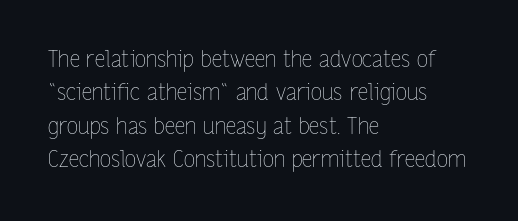
How would I describe the line gaps? Plain and ordinary. Just letters on the line, the space beneath them empty. Alignment: flush left. In terms of posture, this sample is upright.
